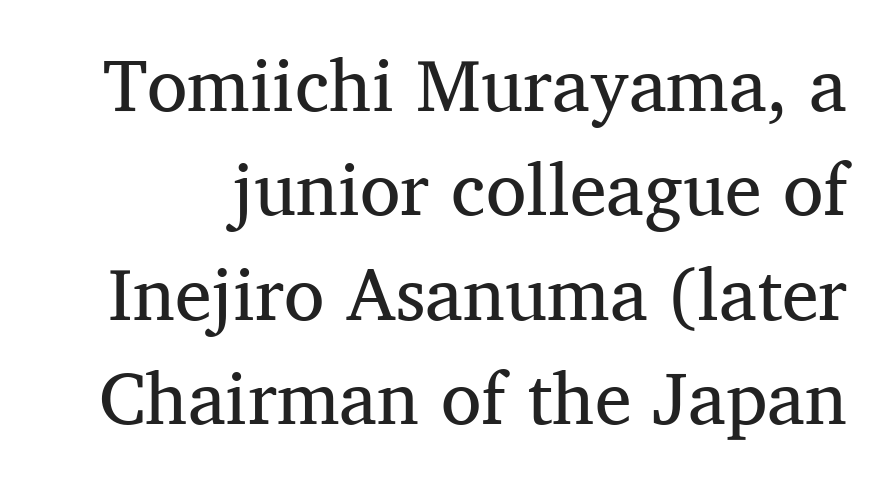
{"serif": "yes", "italic": "no", "bold": "no", "weight": "regular", "width": "normal", "stroke_contrast": "medium", "x_height": "medium", "monospaced": "no", "underline": "no", "line_spacing": "normal", "line_spacing_ratio": 1.41, "letter_spacing": "normal", "letter_spacing_em": 0.0, "glyph_px": 74}
